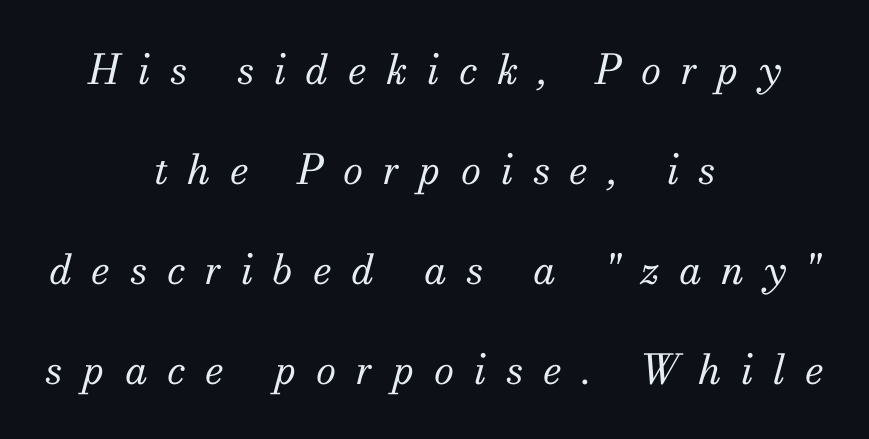
The image shows 41 px regular-weight serif type, italic (leaning right); set centered, loose line spacing (2.44x), unusually wide letter spacing (+0.48 em), not underlined; medium stroke contrast and a small x-height.
